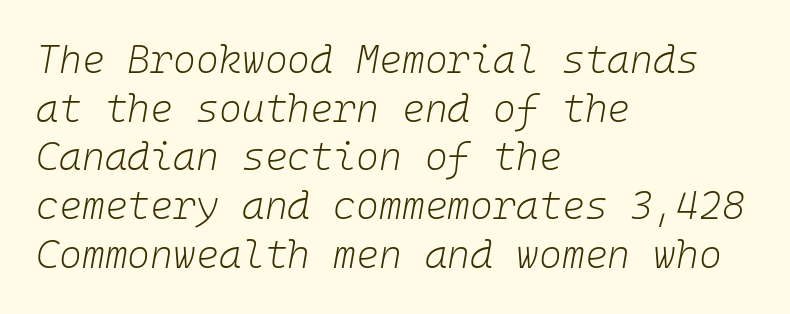
The image shows 39 px light type, italic (leaning right), monospaced; set left-aligned, normal line spacing (1.25x), normal letter spacing, not underlined; low stroke contrast and a medium x-height.
